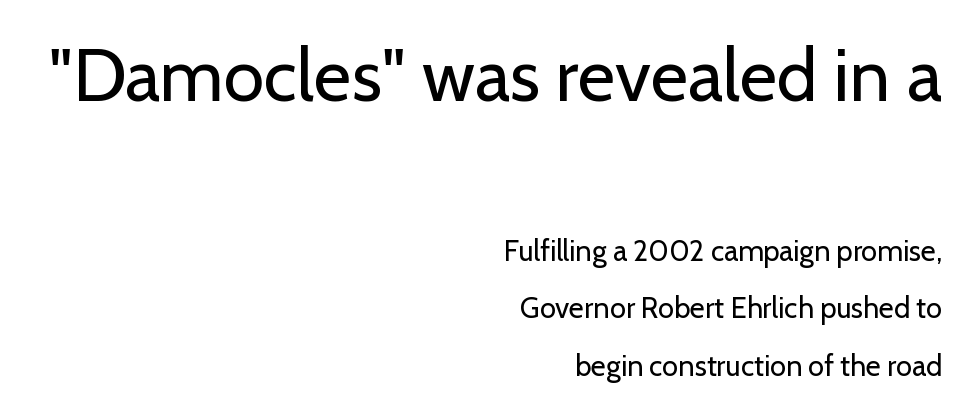
Is the lower block the larger one? No — the upper block carries the bigger type. This rendering leaves character spacing at its baseline value. Stems here are at most as thick as an everyday book face. A typesetter would call this proportional, since set widths differ per character.
